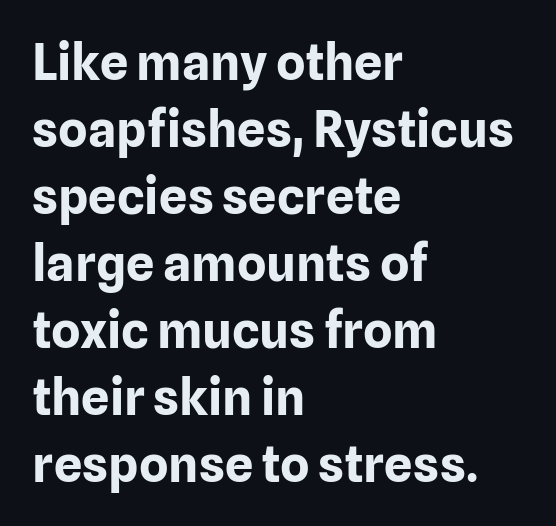
Q: Is the text bold? A: Yes.
Q: Is the text italic (slanted)? A: No, it is upright.
Q: Is the typeface a serif or a sans-serif typeface? A: Sans-serif.
Q: Is the text underlined? A: No.
Q: How is the paragraph aligned? A: Left-aligned.
Q: Is the spacing between letters normal or unusually wide? A: Normal.
Q: Is the spacing between lines tight, normal or loose? A: Normal.
Q: Width (condensed, normal, or wide)? A: Normal.
Q: Stroke contrast? A: Low.
Q: x-height? A: Medium.
Q: Monospaced? A: No.
